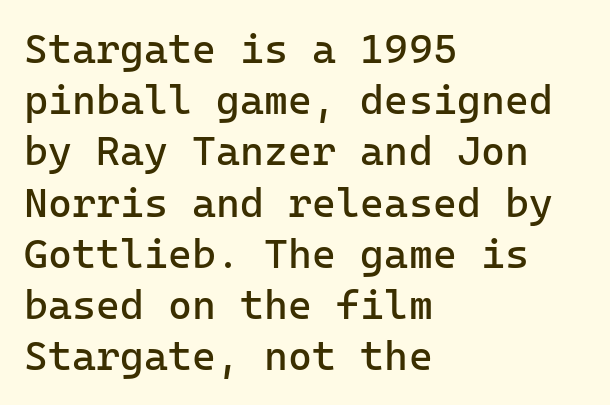
Q: Is the text bold? A: No.
Q: Is the text italic (slanted)? A: No, it is upright.
Q: Is the typeface a serif or a sans-serif typeface? A: Sans-serif.
Q: Is the text underlined? A: No.
Q: How is the paragraph aligned? A: Left-aligned.
Q: Is the spacing between letters normal or unusually wide? A: Normal.
Q: Is the spacing between lines tight, normal or loose? A: Normal.
Q: Width (condensed, normal, or wide)? A: Normal.
Q: Stroke contrast? A: Low.
Q: x-height? A: Medium.
